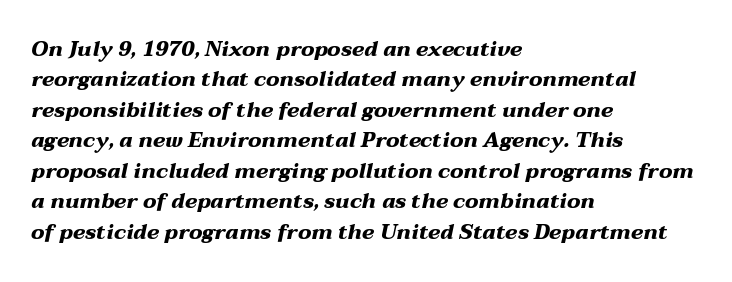
{"italic": "yes", "lean": "right", "slant_degrees": 12, "bold": "yes", "underline": "no", "align": "left", "line_spacing": "normal", "line_spacing_ratio": 1.45, "letter_spacing": "normal", "letter_spacing_em": 0.0, "glyph_px": 21}
